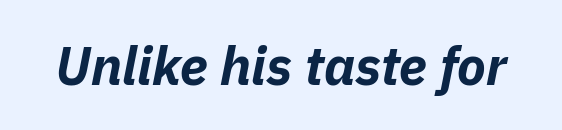
Q: Is the text bold? A: Yes.
Q: Is the text italic (slanted)? A: Yes, it leans right by about 11 degrees.
Q: Is the text underlined? A: No.
Q: Is the spacing between letters normal or unusually wide? A: Normal.
Q: Width (condensed, normal, or wide)? A: Normal.
Q: Stroke contrast? A: Low.
Q: x-height? A: Medium.
Q: Monospaced? A: No.
